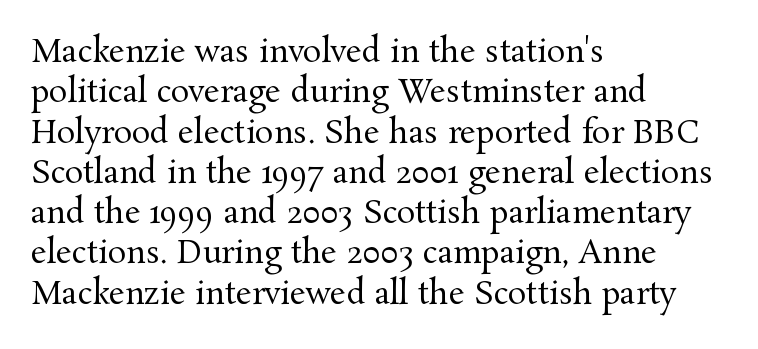
Q: Is the text bold? A: No.
Q: Is the text italic (slanted)? A: No, it is upright.
Q: Is the typeface a serif or a sans-serif typeface? A: Serif.
Q: Is the text underlined? A: No.
Q: How is the paragraph aligned? A: Left-aligned.
Q: Is the spacing between letters normal or unusually wide? A: Normal.
Q: Is the spacing between lines tight, normal or loose? A: Normal.
Q: Width (condensed, normal, or wide)? A: Normal.
Q: Stroke contrast? A: Medium.
Q: x-height? A: Medium.
Q: Monospaced? A: No.
